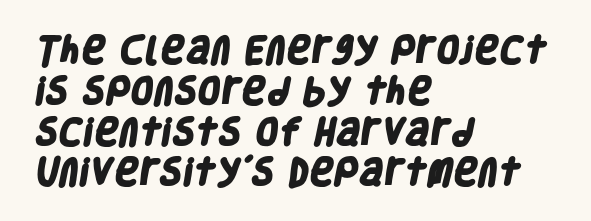
Q: Is the text bold? A: Yes.
Q: Is the typeface a serif or a sans-serif typeface? A: Sans-serif.
Q: Is the text underlined? A: No.
Q: How is the paragraph aligned? A: Left-aligned.
Q: Is the spacing between letters normal or unusually wide? A: Normal.
Q: Is the spacing between lines tight, normal or loose? A: Normal.
Q: Width (condensed, normal, or wide)? A: Condensed.
Q: Stroke contrast? A: Low.
Q: x-height? A: Large.
Q: Monospaced? A: No.
